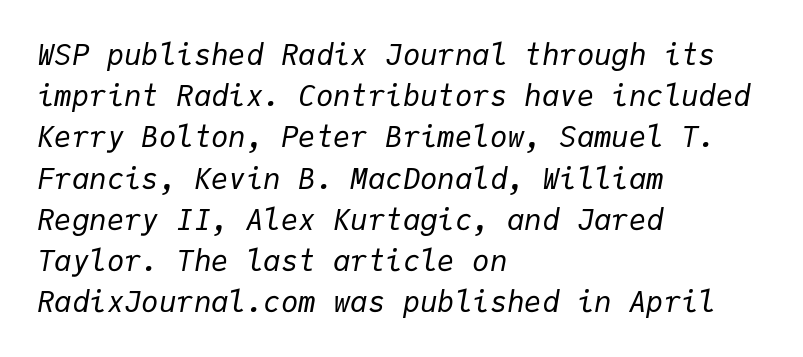
Typeset ragged right — the left edge is the straight one. Looks like terminal output: every glyph gets an equal slot. Heft: none added — not bold. A typesetter would mark this as italic.
